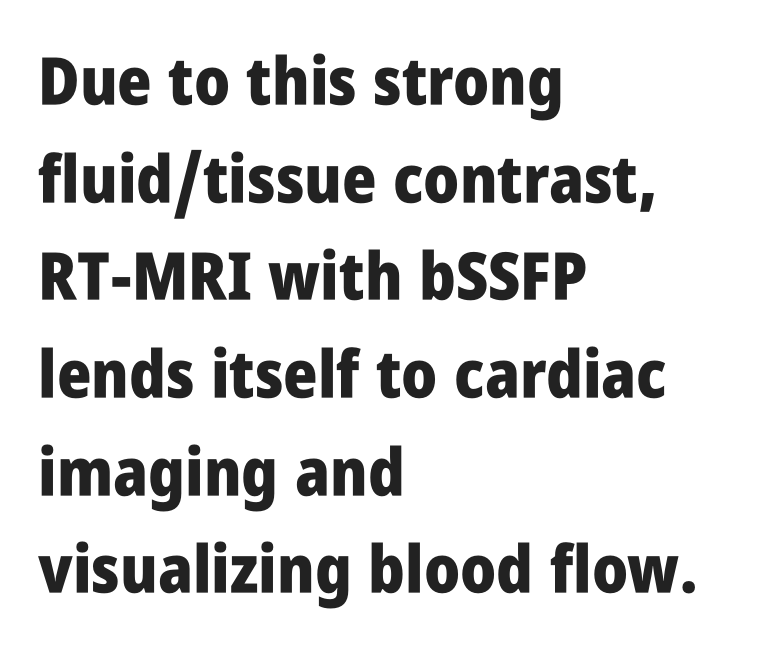
A typesetter would mark this as roman, not italic. Students, observe: this is what conventionally led text looks like. The face used here is rendered with its standard letterfit. The passage is arranged the way most books set body copy — flush left.
